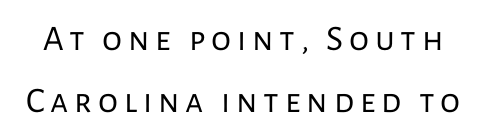
The image shows 36 px regular-weight sans-serif type, upright; set line spacing 1.71x, not underlined; low stroke contrast and a medium x-height.
